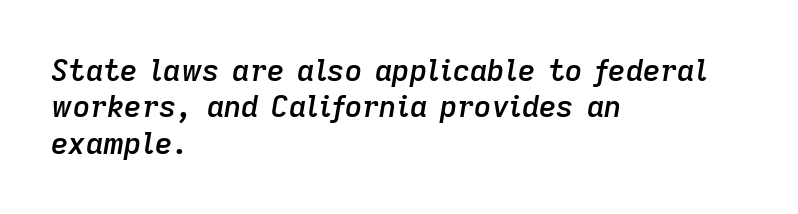
The letters are slanted; this is an italic face. Each row of text sits above clean, open space. The setting favours the left margin, as ordinary paragraphs usually do. I'd describe the lettering as semibold — firm but not a full bold. Standard letterfit; no display-style spreading of the glyphs. These lines are rendered in a variable-pitch font.
